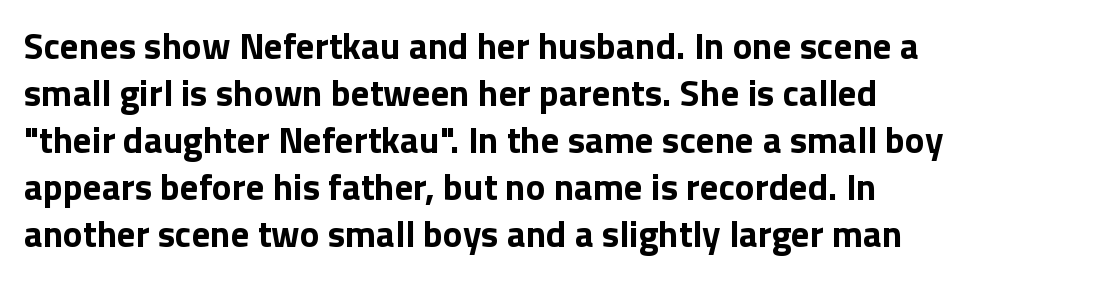
Looks like regular typesetting: each glyph gets only the width it needs. The type family on display is of the sans-serif kind. Quick note: not italic, upright. A normal amount of white space separates one row of letters from the next. The sample has been set heavy, in full bold.
